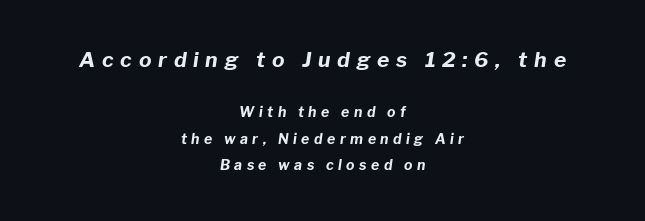
The letters are bold, with thick, heavy strokes. The whitespace from short lines is split evenly between both sides. Italic? Definitely — the glyphs are oblique. A typesetter would call this heavily tracked-out type. Nobody drew a line under any word here.
